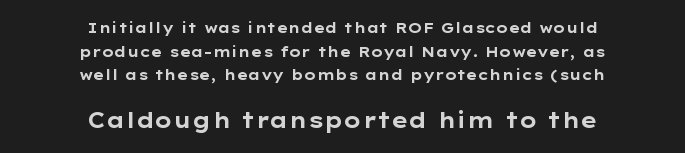
{"italic": "no", "bold": "yes", "underline": "no", "align": "center", "line_spacing": "normal", "line_spacing_ratio": 1.69, "letter_spacing": "normal", "letter_spacing_em": 0.0, "larger_block": "second", "size_ratio": 1.5, "glyph_px": 21}
